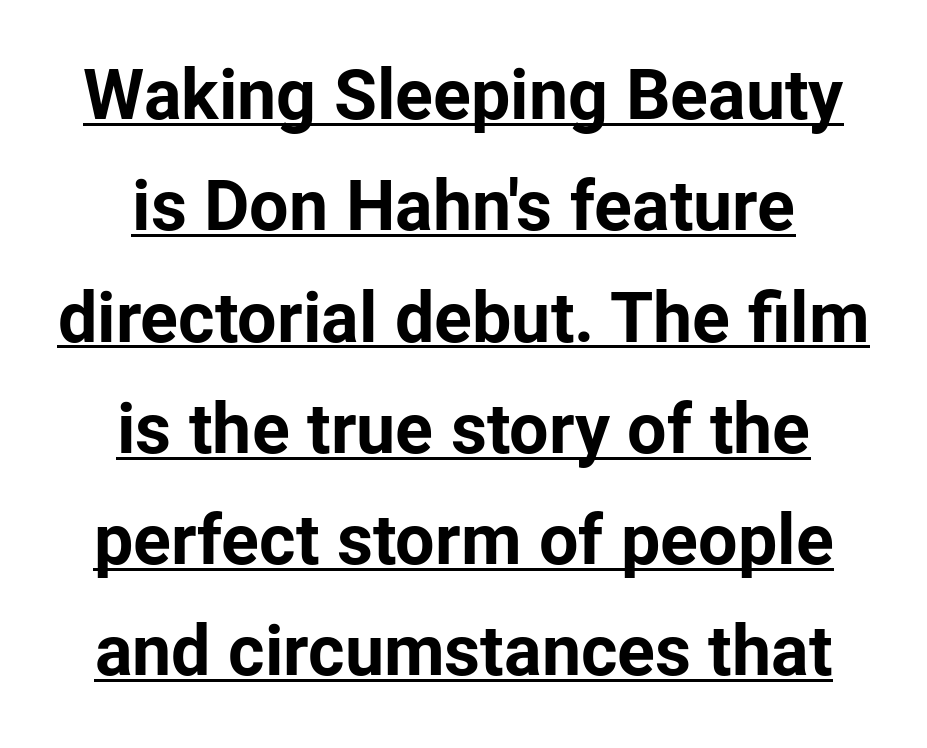
{"serif": "no", "italic": "no", "bold": "yes", "weight": "bold", "width": "normal", "stroke_contrast": "low", "x_height": "medium", "monospaced": "no", "underline": "yes", "align": "center", "line_spacing": "normal", "line_spacing_ratio": 1.59, "letter_spacing": "normal", "letter_spacing_em": 0.0, "glyph_px": 70}
